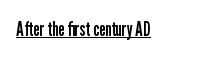
The image shows 20 px text type, upright; set normal letter spacing, underlined.
